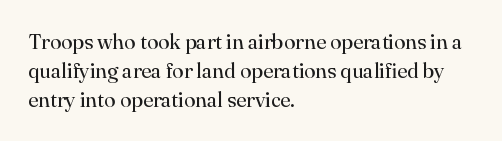
Letters rest on an invisible, unmarked baseline. Heaviness? Minimal to ordinary, like unemphasized prose. The rendering anchors every line to the left-hand side. The line-height multiplier appears to be the usual default.
